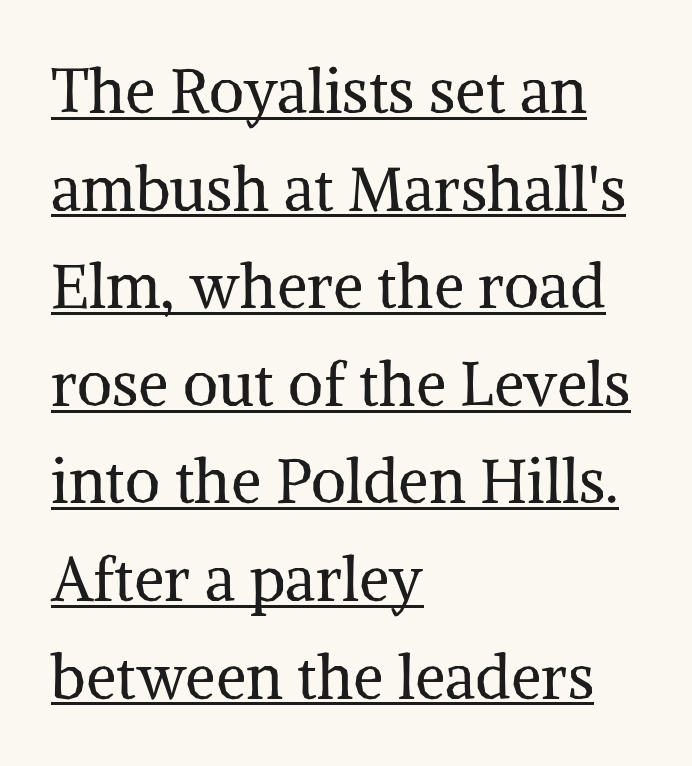
Q: Is the text bold? A: No.
Q: Is the text italic (slanted)? A: No, it is upright.
Q: Is the typeface a serif or a sans-serif typeface? A: Serif.
Q: Is the text underlined? A: Yes.
Q: How is the paragraph aligned? A: Left-aligned.
Q: Is the spacing between letters normal or unusually wide? A: Normal.
Q: Is the spacing between lines tight, normal or loose? A: Normal.
Q: Width (condensed, normal, or wide)? A: Normal.
Q: Stroke contrast? A: Medium.
Q: x-height? A: Medium.
Q: Monospaced? A: No.
